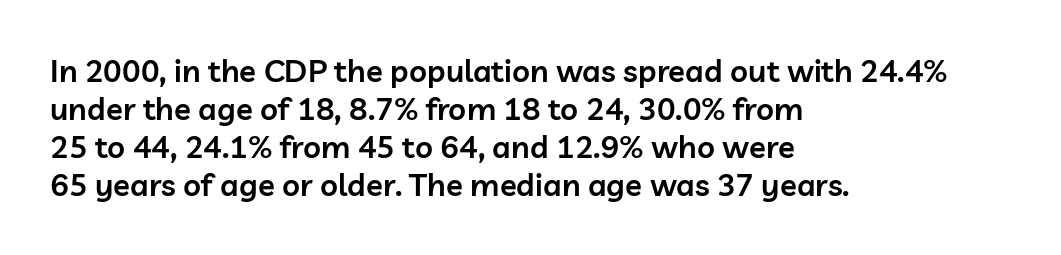
Q: Is the text bold? A: Semi-bold.
Q: Is the text italic (slanted)? A: No, it is upright.
Q: Is the typeface a serif or a sans-serif typeface? A: Sans-serif.
Q: Is the text underlined? A: No.
Q: How is the paragraph aligned? A: Left-aligned.
Q: Is the spacing between letters normal or unusually wide? A: Normal.
Q: Width (condensed, normal, or wide)? A: Normal.
Q: Stroke contrast? A: Low.
Q: x-height? A: Medium.
Q: Monospaced? A: No.
